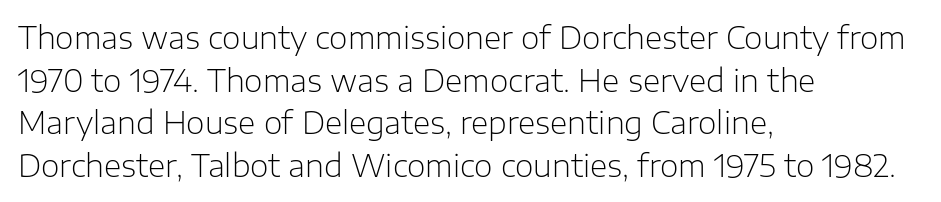
{"serif": "no", "italic": "no", "bold": "no", "weight": "light", "width": "normal", "stroke_contrast": "low", "x_height": "medium", "monospaced": "no", "underline": "no", "align": "left", "line_spacing": "normal", "line_spacing_ratio": 1.42, "letter_spacing": "normal", "letter_spacing_em": 0.0, "glyph_px": 30}
